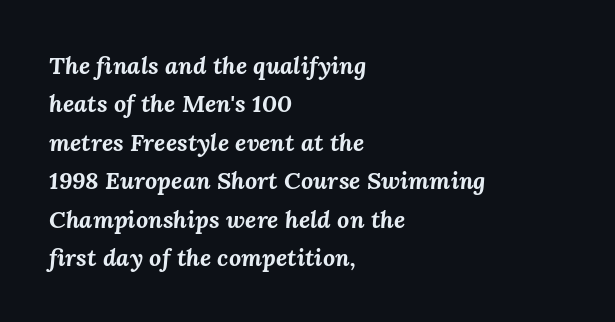
{"italic": "yes", "lean": "right", "slant_degrees": 3, "bold": "yes", "underline": "no", "align": "left", "line_spacing": "normal", "line_spacing_ratio": 1.6, "letter_spacing": "normal", "letter_spacing_em": 0.0, "glyph_px": 24}
